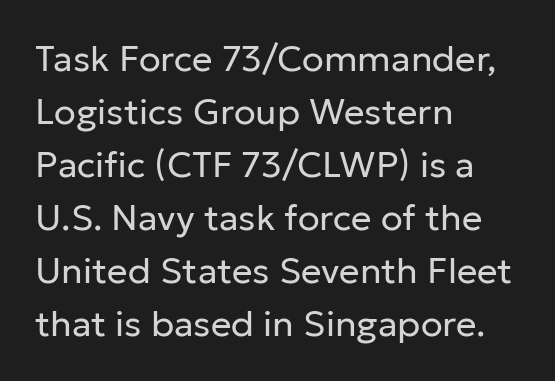
{"serif": "no", "italic": "no", "bold": "no", "weight": "regular", "width": "normal", "stroke_contrast": "low", "x_height": "medium", "monospaced": "no", "underline": "no", "align": "left", "line_spacing": "normal", "line_spacing_ratio": 1.47, "letter_spacing": "normal", "letter_spacing_em": 0.0, "glyph_px": 36}
